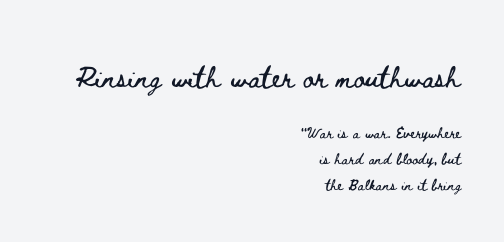
{"underline": "no", "align": "right", "line_spacing_ratio": 1.86, "letter_spacing": "normal", "letter_spacing_em": 0.0, "larger_block": "first", "size_ratio": 1.93, "glyph_px": 27}
